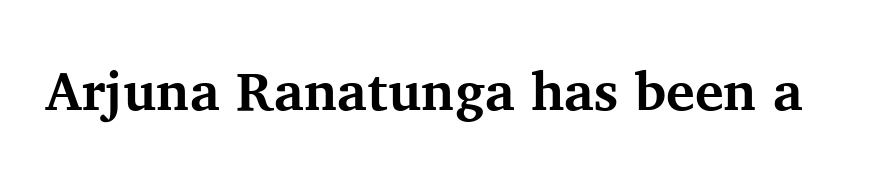
Its strokes are broad and dark, the hallmark of bold type. Spacing verdict: proportional, widths tailored to each character. The typography opts for an upright posture over an oblique one. Little horizontal feet cap the strokes, marking this as serif type. Beneath every word, the page is bare.
